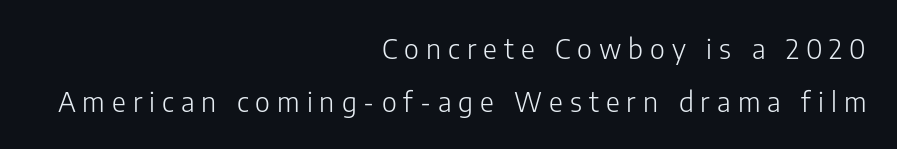
The image shows 27 px text type, upright; set right-aligned, loose line spacing (1.95x), unusually wide letter spacing (+0.26 em), not underlined.
